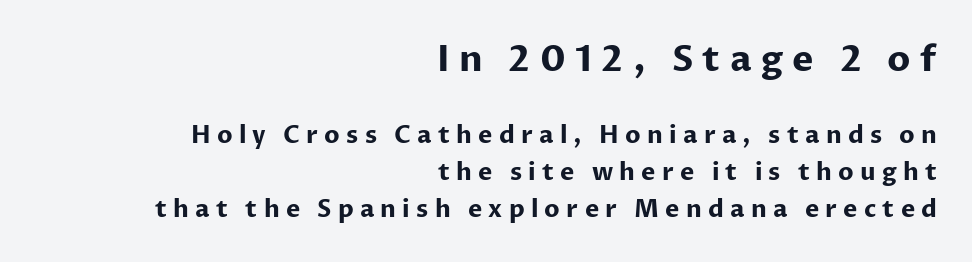
Q: Is the text bold? A: Yes.
Q: Is the text italic (slanted)? A: No, it is upright.
Q: Is the typeface a serif or a sans-serif typeface? A: Sans-serif.
Q: Is the text underlined? A: No.
Q: How is the paragraph aligned? A: Right-aligned.
Q: Is the spacing between letters normal or unusually wide? A: Unusually wide.
Q: Is the spacing between lines tight, normal or loose? A: Normal.
Q: Which block of text is set in a larger size, the first (top) or the second (bottom)? A: The first (top) one.
Q: Width (condensed, normal, or wide)? A: Normal.
Q: Stroke contrast? A: Low.
Q: x-height? A: Medium.
Q: Monospaced? A: No.
